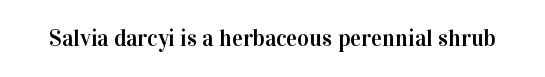
The image shows 23 px text type, upright; set normal letter spacing, not underlined.
